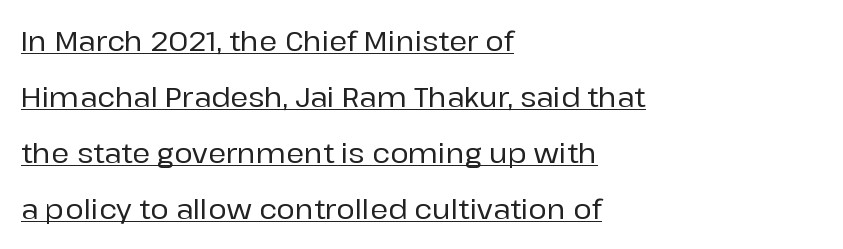
The lines are spread far apart with generous leading. The type is set solid horizontally, with unmodified tracking. Is the block centered? No — it sits flush against the left margin. Compared with undecorated copy, this sample adds a rule below the words. Observe the absence of serifs on each vertical stroke in this sample. The typography opts for an upright posture over an oblique one.
